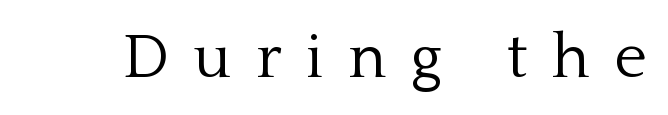
{"serif": "yes", "italic": "no", "bold": "no", "weight": "light", "width": "normal", "stroke_contrast": "low", "x_height": "medium", "monospaced": "no", "underline": "no", "letter_spacing": "wide", "letter_spacing_em": 0.39, "glyph_px": 63}
